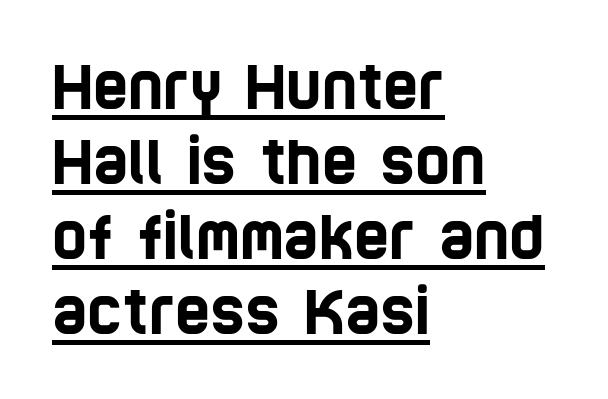
{"serif": "no", "width": "condensed", "stroke_contrast": "low", "x_height": "large", "monospaced": "no", "underline": "yes", "align": "left", "line_spacing": "normal", "line_spacing_ratio": 1.25, "letter_spacing": "normal", "letter_spacing_em": 0.0, "glyph_px": 60}
